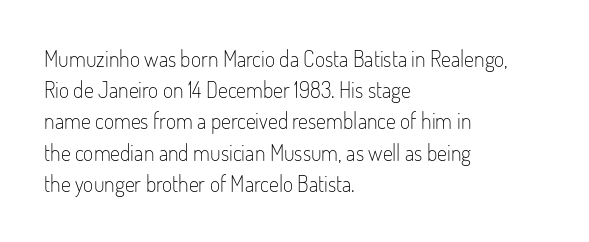
Q: Is the text bold? A: No.
Q: Is the text italic (slanted)? A: No, it is upright.
Q: Is the text underlined? A: No.
Q: How is the paragraph aligned? A: Left-aligned.
Q: Is the spacing between letters normal or unusually wide? A: Normal.
Q: Is the spacing between lines tight, normal or loose? A: Normal.
